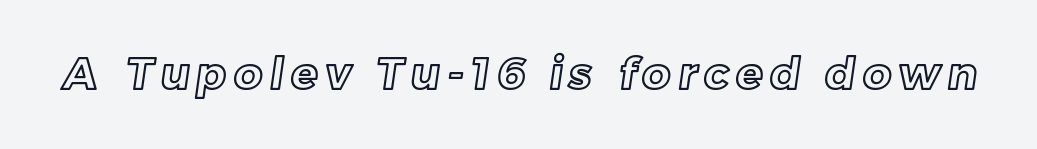
The image shows 44 px text type; set not underlined; a medium x-height.
